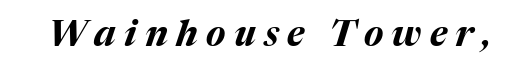
Is the type slanted? Yes — the strokes lean at a clear angle. Set as a true bold cut, around the 700 mark. Short note: letters widely spaced. Only glyphs here, with clear space below each row. The rendering uses natural spacing where letterforms have individual widths.
